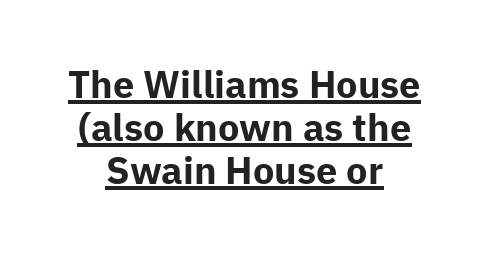
Q: Is the text bold? A: Yes.
Q: Is the text italic (slanted)? A: No, it is upright.
Q: Is the typeface a serif or a sans-serif typeface? A: Sans-serif.
Q: Is the text underlined? A: Yes.
Q: How is the paragraph aligned? A: Centered.
Q: Is the spacing between letters normal or unusually wide? A: Normal.
Q: Is the spacing between lines tight, normal or loose? A: Tight.
Q: Width (condensed, normal, or wide)? A: Normal.
Q: Stroke contrast? A: Low.
Q: x-height? A: Medium.
Q: Monospaced? A: No.
